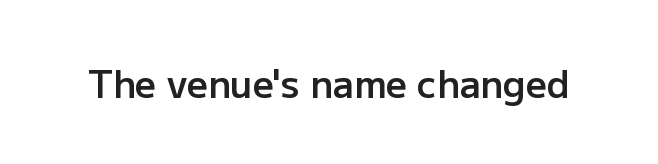
Q: Is the text bold? A: Semi-bold.
Q: Is the text italic (slanted)? A: No, it is upright.
Q: Is the typeface a serif or a sans-serif typeface? A: Sans-serif.
Q: Is the text underlined? A: No.
Q: Is the spacing between letters normal or unusually wide? A: Normal.
Q: Width (condensed, normal, or wide)? A: Normal.
Q: Stroke contrast? A: Low.
Q: x-height? A: Medium.
Q: Monospaced? A: No.
